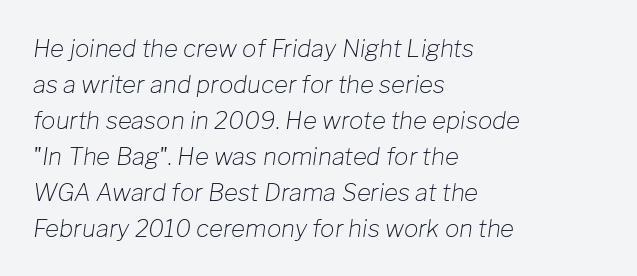
A typesetter would mark this as italic. Leading matches the norm, producing a regular column. Letters have the restrained weight of plain body copy at most. Words appear dense and cohesive because spacing is normal. The words here are not underlined.
